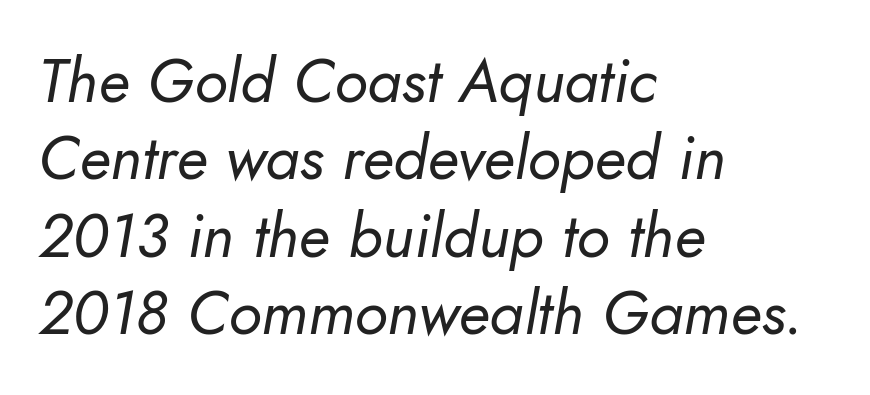
Q: Is the text bold? A: No.
Q: Is the text italic (slanted)? A: Yes, it leans right by about 10 degrees.
Q: Is the text underlined? A: No.
Q: How is the paragraph aligned? A: Left-aligned.
Q: Is the spacing between letters normal or unusually wide? A: Normal.
Q: Is the spacing between lines tight, normal or loose? A: Normal.
Q: Width (condensed, normal, or wide)? A: Normal.
Q: Stroke contrast? A: Low.
Q: x-height? A: Small.
Q: Monospaced? A: No.
